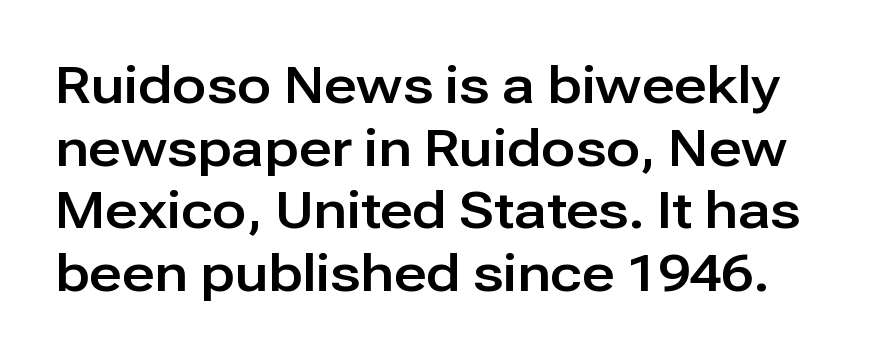
Q: Is the text italic (slanted)? A: No, it is upright.
Q: Is the typeface a serif or a sans-serif typeface? A: Sans-serif.
Q: Is the text underlined? A: No.
Q: Is the spacing between letters normal or unusually wide? A: Normal.
Q: Width (condensed, normal, or wide)? A: Normal.
Q: Stroke contrast? A: Low.
Q: x-height? A: Medium.
Q: Monospaced? A: No.
